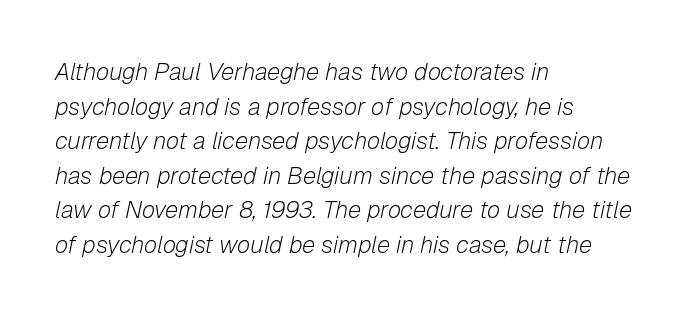
The image shows 24 px text type, italic (leaning right); set left-aligned, normal line spacing (1.44x), normal letter spacing, not underlined.
